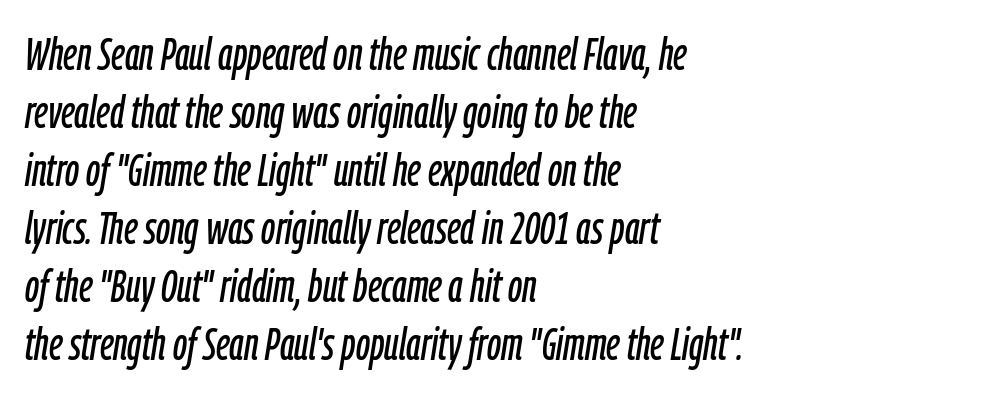
{"italic": "yes", "lean": "right", "slant_degrees": 9, "width": "condensed", "stroke_contrast": "low", "x_height": "medium", "monospaced": "no", "underline": "no", "align": "left", "line_spacing": "normal", "line_spacing_ratio": 1.26, "letter_spacing": "normal", "letter_spacing_em": 0.0, "glyph_px": 46}
